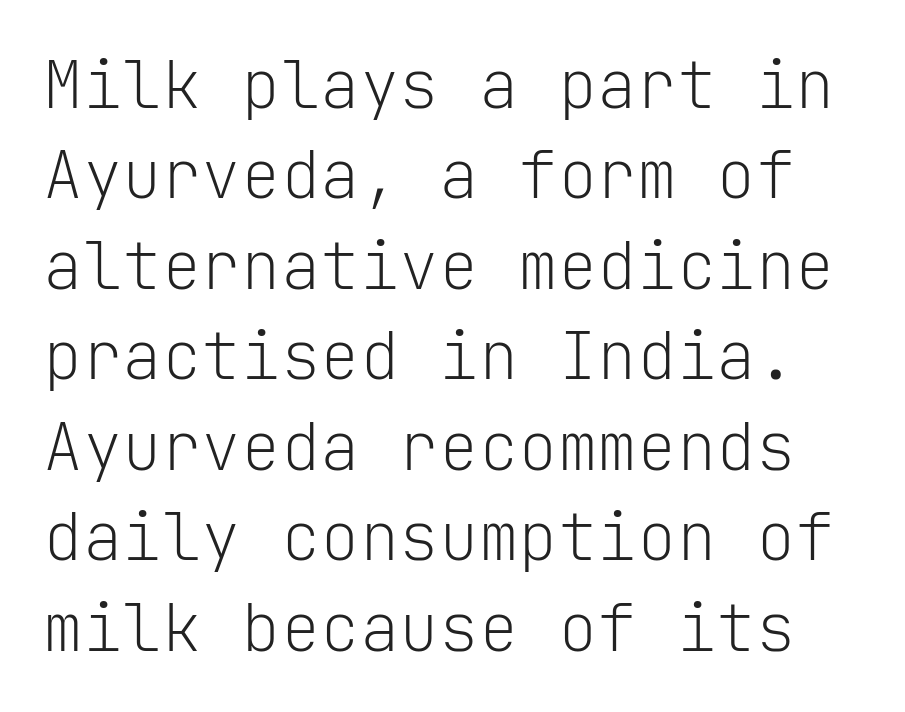
The image shows 66 px light sans-serif type, upright, monospaced; set normal line spacing (1.37x), normal letter spacing, not underlined; low stroke contrast and a medium x-height.
